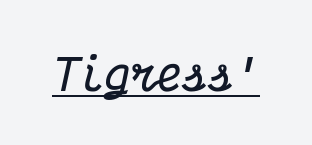
Q: Is the text bold? A: Yes.
Q: Is the text italic (slanted)? A: Yes, it leans right by about 12 degrees.
Q: Is the typeface a serif or a sans-serif typeface? A: Serif.
Q: Is the text underlined? A: Yes.
Q: Is the spacing between letters normal or unusually wide? A: Normal.
Q: Width (condensed, normal, or wide)? A: Condensed.
Q: Stroke contrast? A: Medium.
Q: x-height? A: Medium.
Q: Monospaced? A: Yes.
